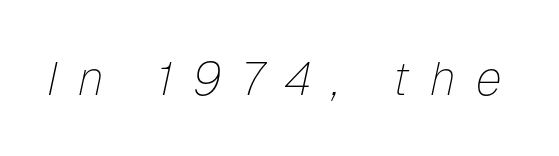
Q: Is the text bold? A: No.
Q: Is the text italic (slanted)? A: Yes, it leans right by about 12 degrees.
Q: Is the text underlined? A: No.
Q: Is the spacing between letters normal or unusually wide? A: Unusually wide.
Q: Width (condensed, normal, or wide)? A: Normal.
Q: Stroke contrast? A: Low.
Q: x-height? A: Medium.
Q: Monospaced? A: No.
